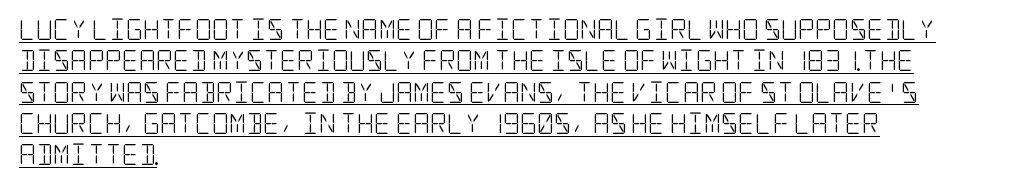
{"italic": "no", "bold": "no", "underline": "yes", "align": "left", "line_spacing": "normal", "line_spacing_ratio": 1.49, "letter_spacing": "normal", "letter_spacing_em": 0.0, "glyph_px": 21}
